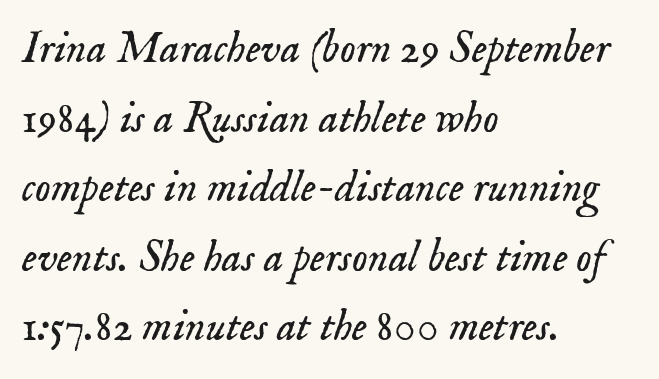
The letterforms sit shoulder to shoulder at normal distance. This reads as an unemphasized weight, regular at the heaviest. What kind of face is this? One with serifs. Spacing verdict: proportional, widths tailored to each character. Compared with typical paragraphs, the rows here are spaced about the same. The setting favours the left margin, as ordinary paragraphs usually do.
